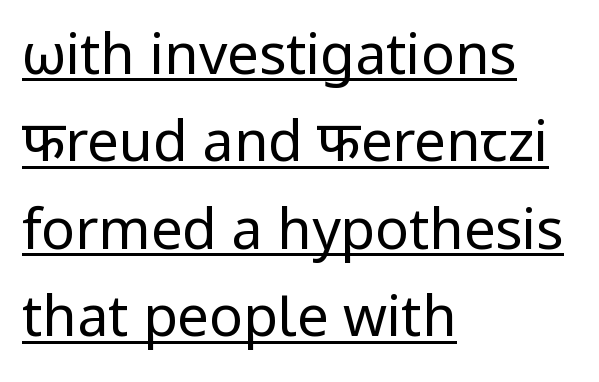
Is there any slant? The stems are plumb. Check where the strokes stop: nothing finishes them off — pure sans. Nothing heavy about these letters — not bold at all. This is underlined copy, the kind a proofreader might mark for attention. Quick note: interline space is typical.
